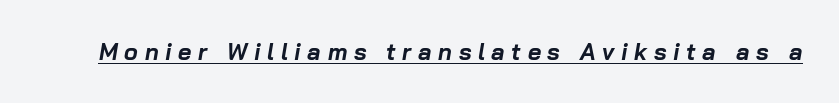
Q: Is the text bold? A: Yes.
Q: Is the text italic (slanted)? A: Yes, it leans right by about 10 degrees.
Q: Is the text underlined? A: Yes.
Q: Is the spacing between letters normal or unusually wide? A: Unusually wide.
